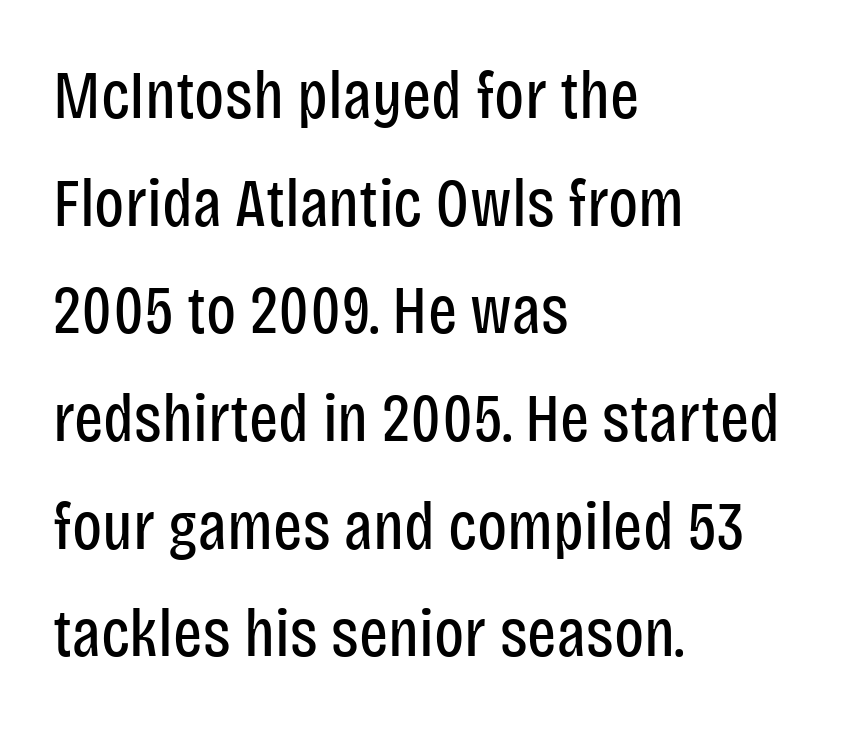
If you measured baseline to baseline, you'd find a middling distance. No chunkiness to these letters — they're not bold. This is the regular roman posture of the typeface. Clear beneath every line of the passage.
